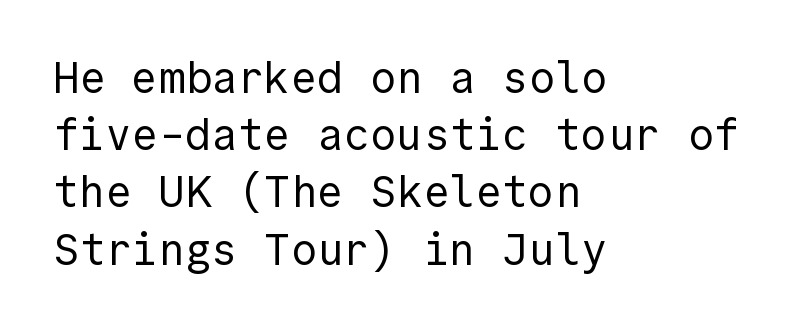
Q: Is the text bold? A: No.
Q: Is the text italic (slanted)? A: No, it is upright.
Q: Is the typeface a serif or a sans-serif typeface? A: Sans-serif.
Q: Is the text underlined? A: No.
Q: How is the paragraph aligned? A: Left-aligned.
Q: Is the spacing between letters normal or unusually wide? A: Normal.
Q: Is the spacing between lines tight, normal or loose? A: Normal.
Q: Width (condensed, normal, or wide)? A: Normal.
Q: x-height? A: Medium.
